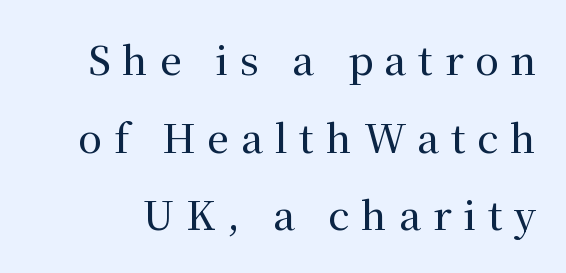
The glyphs in this specimen are seriffed. Honestly, the letter spacing is so wide it's the main thing you notice. A roman cut, with each character standing at attention. A typesetter would call this proportional, since set widths differ per character.
